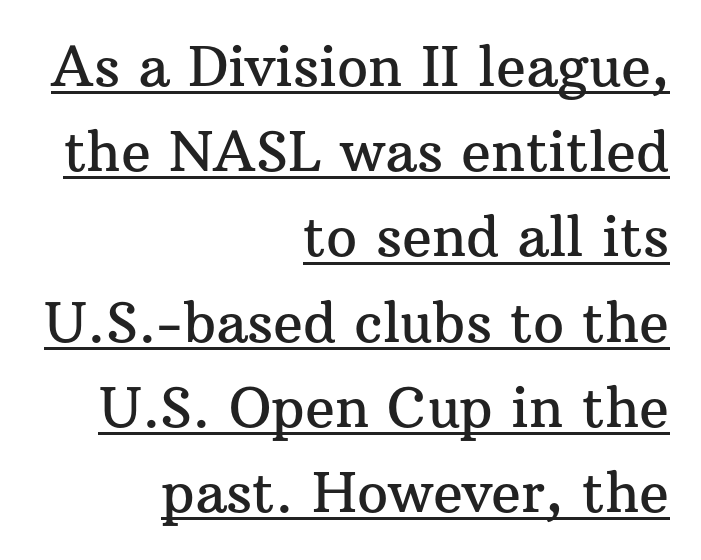
The characters display serif detailing at their extremities. These lines stack with their right ends in a neat column. A typographer would call this underscored text. Horizontal bands of white between lines are of average thickness. The letterforms sit shoulder to shoulder at normal distance. These lines were composed using upright roman letters.
